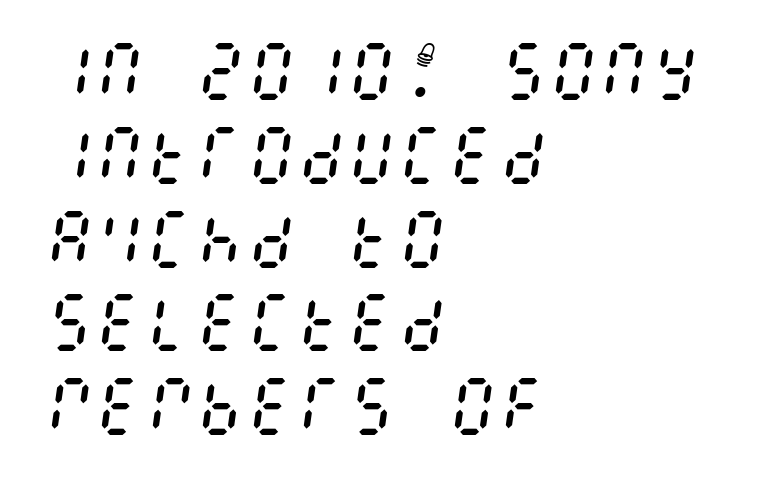
Q: Is the text bold? A: No.
Q: Is the text italic (slanted)? A: Yes, it leans right by about 8 degrees.
Q: Is the text underlined? A: No.
Q: How is the paragraph aligned? A: Left-aligned.
Q: Is the spacing between letters normal or unusually wide? A: Normal.
Q: Is the spacing between lines tight, normal or loose? A: Normal.
Q: Width (condensed, normal, or wide)? A: Condensed.
Q: Stroke contrast? A: Medium.
Q: x-height? A: Large.
